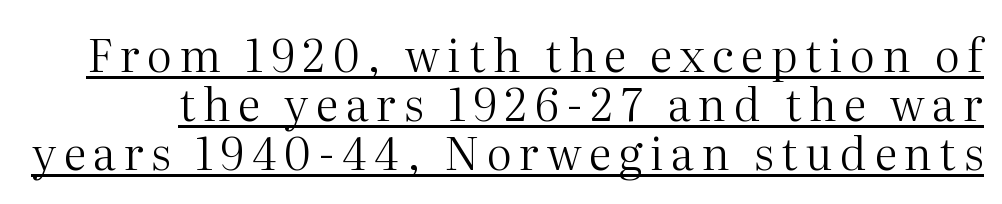
Q: Is the text bold? A: No.
Q: Is the text italic (slanted)? A: No, it is upright.
Q: Is the typeface a serif or a sans-serif typeface? A: Serif.
Q: Is the text underlined? A: Yes.
Q: Is the spacing between lines tight, normal or loose? A: Tight.
Q: Width (condensed, normal, or wide)? A: Normal.
Q: Stroke contrast? A: Medium.
Q: x-height? A: Medium.
Q: Monospaced? A: No.
